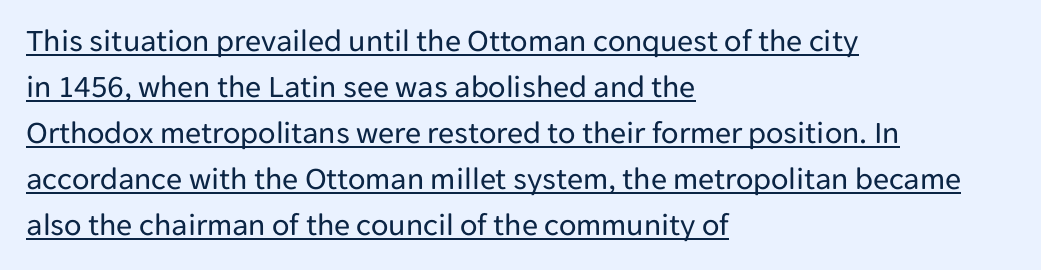
Beneath each row of characters lies a ruled line. Whoever set this chose a conventional vertical rhythm. Each letter keeps its own natural width here, so spacing adapts to shape. Every character sits straight up, as roman type does.
